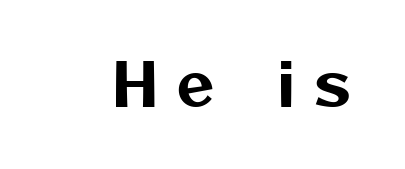
Q: Is the typeface a serif or a sans-serif typeface? A: Sans-serif.
Q: Is the text underlined? A: No.
Q: Is the spacing between letters normal or unusually wide? A: Unusually wide.
Q: Width (condensed, normal, or wide)? A: Normal.
Q: Stroke contrast? A: Medium.
Q: x-height? A: Medium.
Q: Monospaced? A: No.
